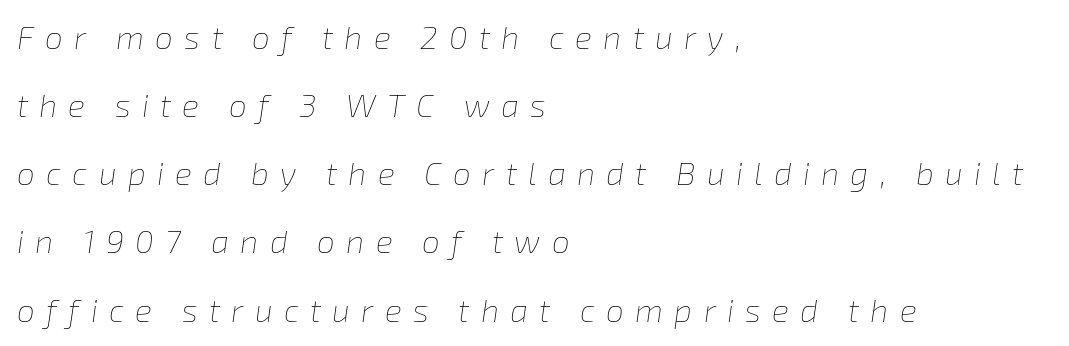
Q: Is the text bold? A: No.
Q: Is the text italic (slanted)? A: Yes, it leans right by about 8 degrees.
Q: Is the text underlined? A: No.
Q: How is the paragraph aligned? A: Left-aligned.
Q: Is the spacing between letters normal or unusually wide? A: Unusually wide.
Q: Is the spacing between lines tight, normal or loose? A: Loose.
Q: Width (condensed, normal, or wide)? A: Normal.
Q: Stroke contrast? A: Low.
Q: x-height? A: Medium.
Q: Monospaced? A: No.
